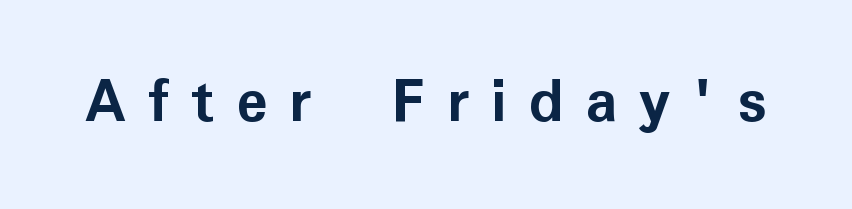
A typesetter would call this heavily tracked-out type. The font is running at its bold setting. The words here are not underlined. This rendering employs a face without finishing strokes, i.e., a sans-serif.
